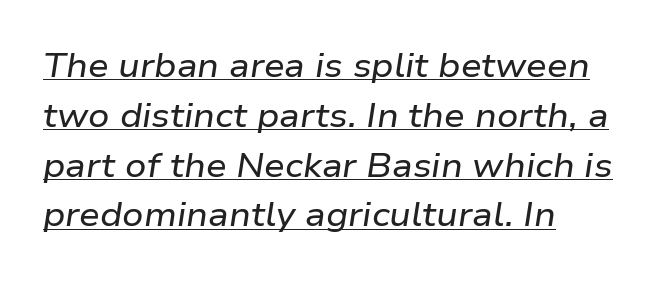
{"italic": "yes", "lean": "right", "slant_degrees": 9, "width": "wide", "stroke_contrast": "low", "x_height": "medium", "monospaced": "no", "underline": "yes", "align": "left", "line_spacing": "normal", "line_spacing_ratio": 1.51, "letter_spacing": "normal", "letter_spacing_em": 0.0, "glyph_px": 33}
